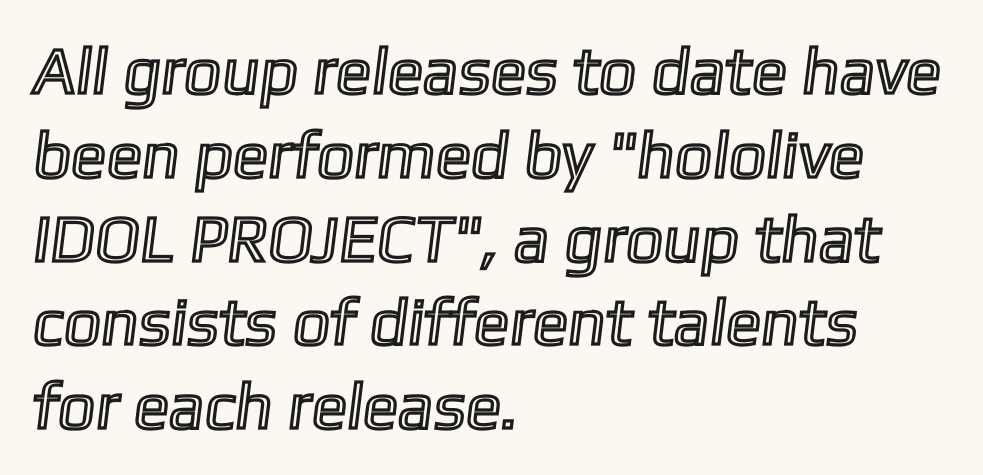
The image shows 66 px text type; set left-aligned, normal line spacing (1.27x), normal letter spacing, not underlined; a medium x-height.
